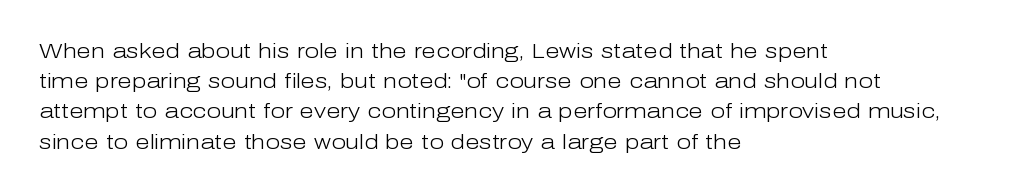
Regarding leading, the lines here are spaced in the standard way. Underline: absent. A classic flush-left, rag-right setting is used for this passage. Every character sits straight up, as roman type does.
